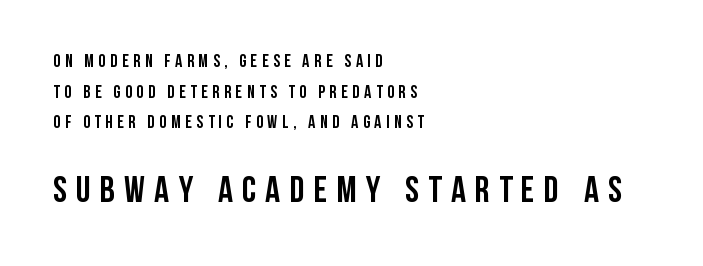
{"serif": "no", "italic": "no", "bold": "yes", "weight": "semibold", "width": "condensed", "stroke_contrast": "low", "x_height": "large", "monospaced": "no", "underline": "no", "align": "left", "line_spacing": "normal", "line_spacing_ratio": 1.7, "letter_spacing": "wide", "letter_spacing_em": 0.25, "larger_block": "second", "size_ratio": 2.06, "glyph_px": 37}
